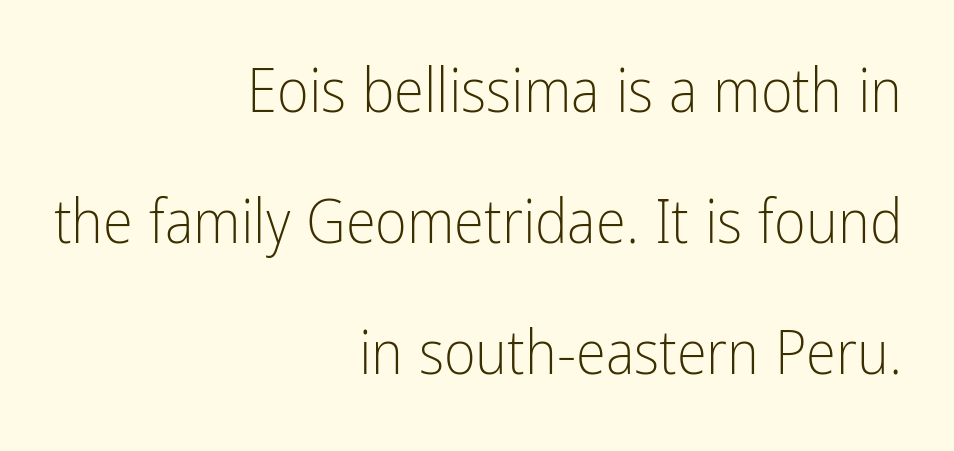
The specimen reads as upright at a glance. Bold? No — there's no thickening of the strokes. Horizontal alignment here is rightward, an uncommon choice for prose. Each letter keeps its own natural width here, so spacing adapts to shape. The designer went with a sans here, leaving each stem footless. Rows of type keep a wide berth in the vertical direction.
